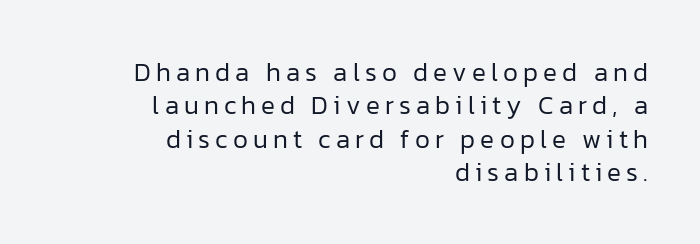
The image shows 26 px text type, upright; set right-aligned, normal line spacing (1.28x), unusually wide letter spacing (+0.2 em), not underlined.
